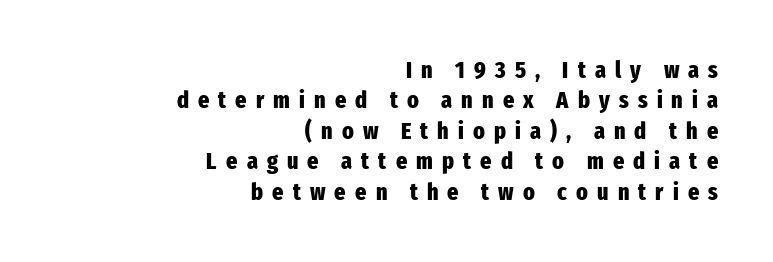
Loose tracking; the words dissolve into strings of separated letters. Heft: maximum for text — a bold. Notice how the stems are strictly vertical — no italics here. A clean baseline with only descenders dipping below it. This rendering uses right alignment, leaving the left contour irregular.
